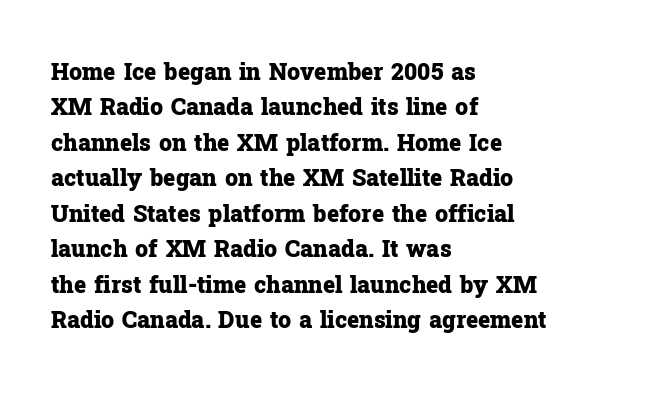
The image shows 23 px bold type, upright; set left-aligned, normal line spacing (1.54x), normal letter spacing, not underlined.
